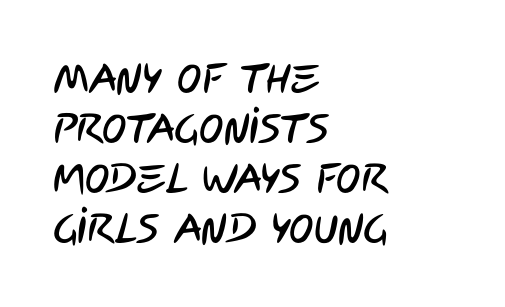
{"serif": "no", "width": "condensed", "stroke_contrast": "low", "x_height": "large", "monospaced": "no", "underline": "no", "align": "left", "line_spacing_ratio": 1.22, "letter_spacing": "normal", "letter_spacing_em": 0.0, "glyph_px": 41}
